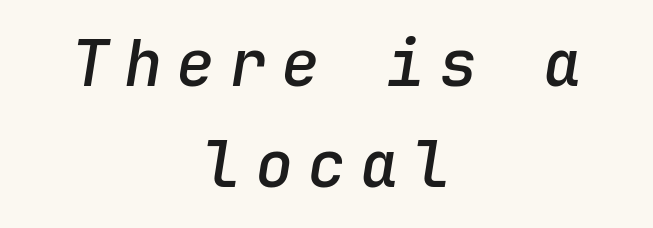
{"italic": "yes", "lean": "right", "slant_degrees": 9, "bold": "semi", "weight": "semibold", "width": "normal", "stroke_contrast": "low", "x_height": "medium", "monospaced": "yes", "underline": "no", "align": "center", "line_spacing": "normal", "line_spacing_ratio": 1.58, "letter_spacing": "wide", "letter_spacing_em": 0.22, "glyph_px": 64}
